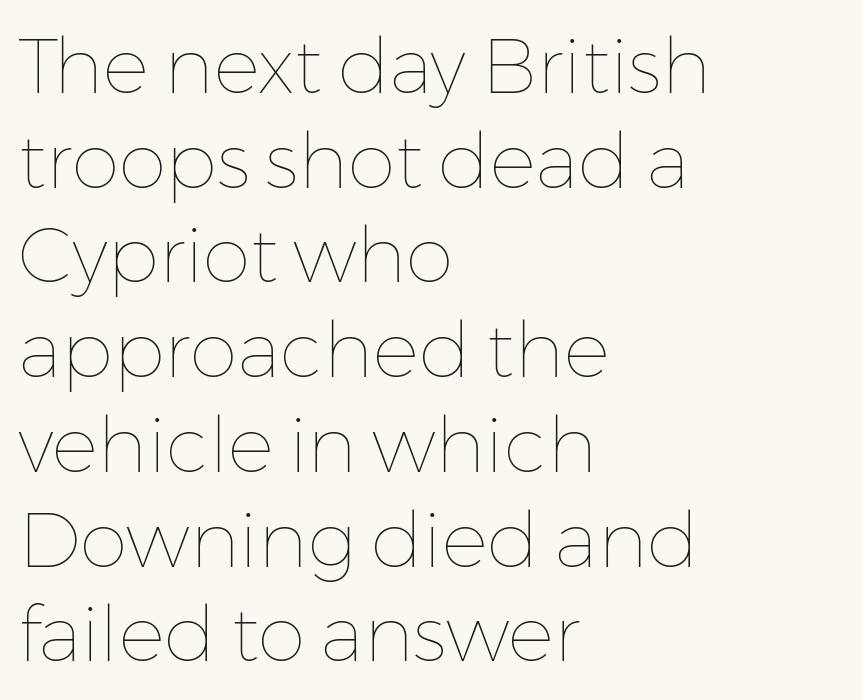
A typesetter would mark this as roman, not italic. No extra tracking has been applied to these lines. The rendering uses natural spacing where letterforms have individual widths. The weight would be labelled regular, book, light, or lighter still.
